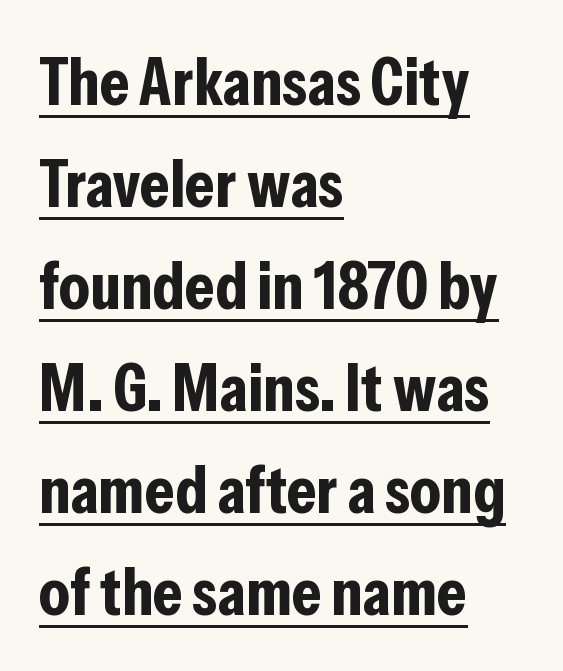
The axis of the letterforms is exactly vertical. Line beginnings align vertically; line endings do not. The letters advance in unequal steps, a hallmark of proportional type. The glyphs in this specimen are sans serif.
